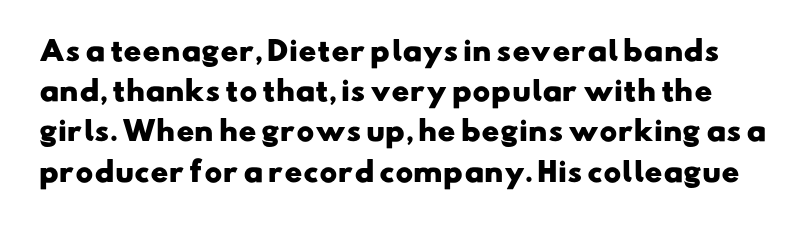
Tracking value appears to be zero — textbook default spacing. Regular leading. Unmarked baselines from the first word to the last. Look at the stroke-to-counter ratio: heavy, a bold.
